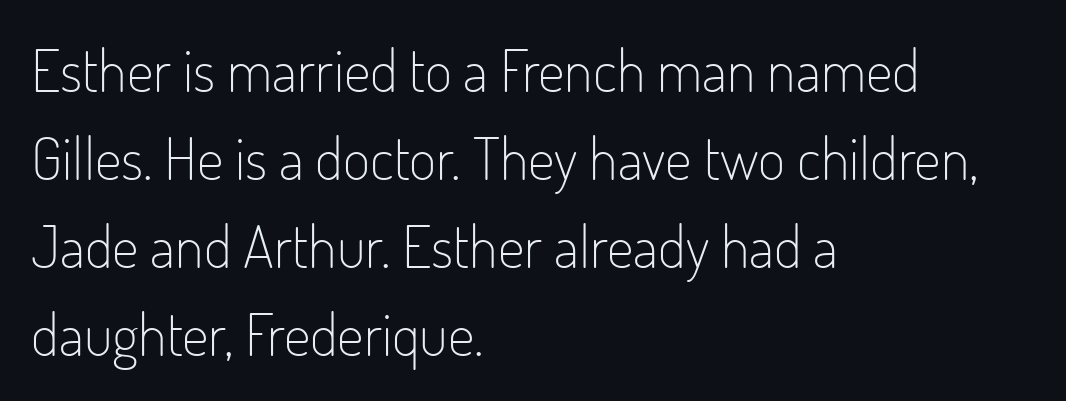
Is the type heavy? It reads as light-to-regular instead. Leading matches the norm, producing a regular column. Each letter keeps its own natural width here, so spacing adapts to shape. Compared with typical body copy, the letter spacing here is the same. Glance below the letters and you will spot only blank space.
